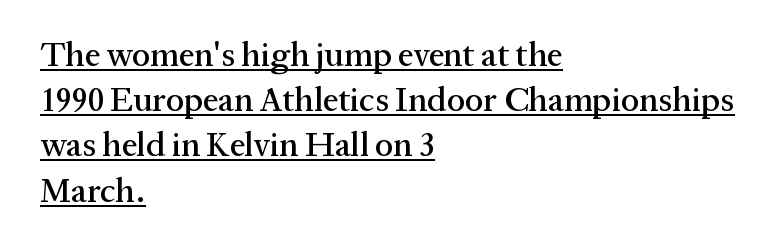
The image shows 34 px serif type, upright; set left-aligned, normal line spacing (1.33x), normal letter spacing, underlined; medium stroke contrast and a medium x-height.
